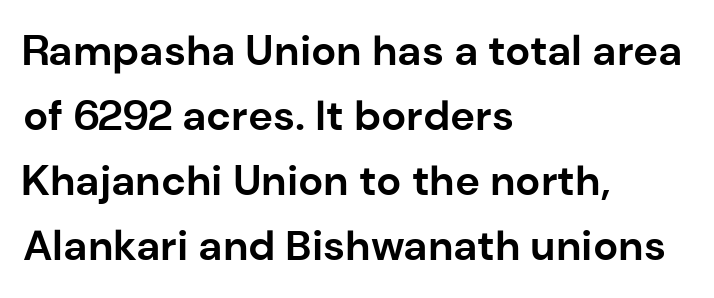
{"serif": "no", "italic": "no", "bold": "yes", "weight": "bold", "width": "normal", "stroke_contrast": "low", "x_height": "medium", "monospaced": "no", "underline": "no", "align": "left", "line_spacing": "normal", "line_spacing_ratio": 1.55, "letter_spacing": "normal", "letter_spacing_em": 0.0, "glyph_px": 42}
